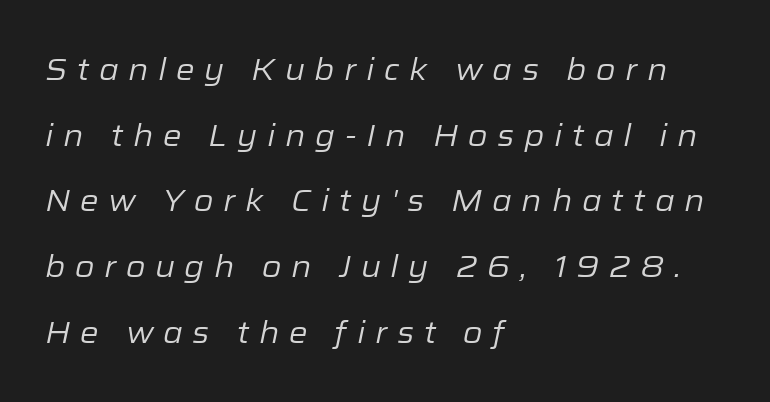
Q: Is the text bold? A: No.
Q: Is the text italic (slanted)? A: Yes, it leans right by about 12 degrees.
Q: Is the text underlined? A: No.
Q: How is the paragraph aligned? A: Left-aligned.
Q: Is the spacing between letters normal or unusually wide? A: Unusually wide.
Q: Is the spacing between lines tight, normal or loose? A: Loose.
Q: Width (condensed, normal, or wide)? A: Normal.
Q: Stroke contrast? A: Low.
Q: x-height? A: Medium.
Q: Monospaced? A: No.
